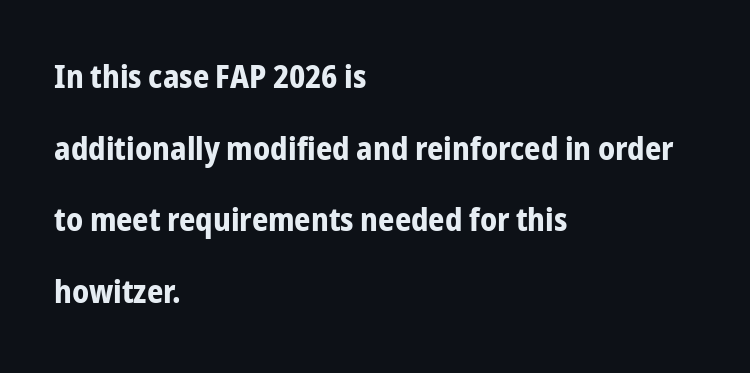
Q: Is the text bold? A: Yes.
Q: Is the text italic (slanted)? A: No, it is upright.
Q: Is the typeface a serif or a sans-serif typeface? A: Sans-serif.
Q: Is the text underlined? A: No.
Q: How is the paragraph aligned? A: Left-aligned.
Q: Is the spacing between letters normal or unusually wide? A: Normal.
Q: Is the spacing between lines tight, normal or loose? A: Loose.
Q: Width (condensed, normal, or wide)? A: Condensed.
Q: Stroke contrast? A: Low.
Q: x-height? A: Medium.
Q: Monospaced? A: No.
